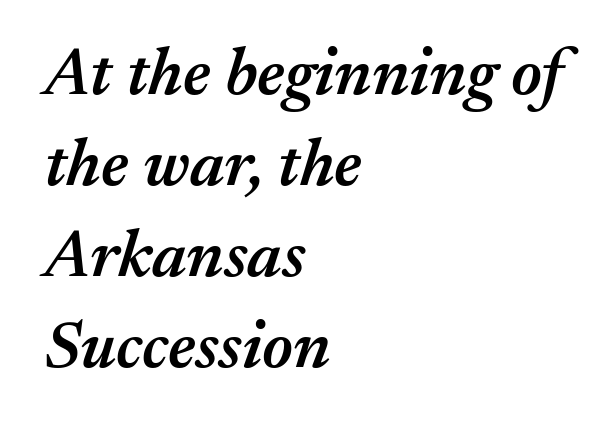
Q: Is the text bold? A: Semi-bold.
Q: Is the text italic (slanted)? A: Yes, it leans right by about 17 degrees.
Q: Is the text underlined? A: No.
Q: How is the paragraph aligned? A: Left-aligned.
Q: Is the spacing between letters normal or unusually wide? A: Normal.
Q: Is the spacing between lines tight, normal or loose? A: Normal.
Q: Width (condensed, normal, or wide)? A: Normal.
Q: Stroke contrast? A: Medium.
Q: x-height? A: Medium.
Q: Monospaced? A: No.
